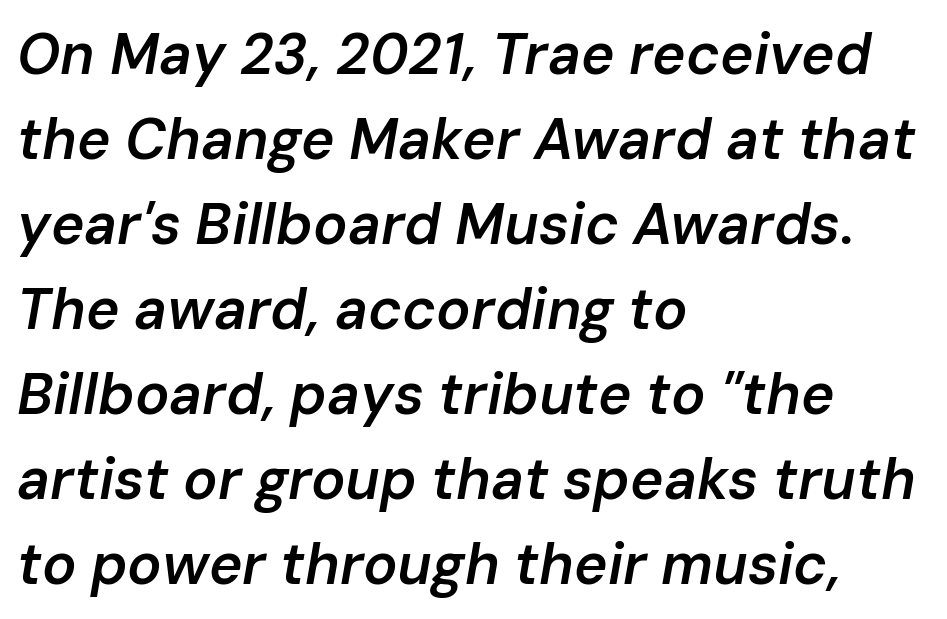
The face used here is rendered with its standard letterfit. The typesetting leans somewhat heavy: a semibold. Proportional: the letters do not fall into vertical columns. Vertical spacing — default. A student would call this left alignment; a typographer would say flush left, rag right.
